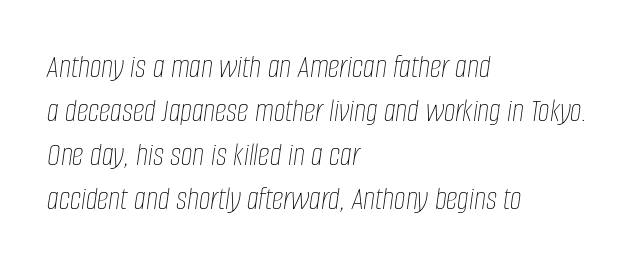
The image shows 33 px thin, condensed type, italic (leaning right); set left-aligned, normal line spacing (1.33x), normal letter spacing, not underlined; low stroke contrast and a large x-height.
